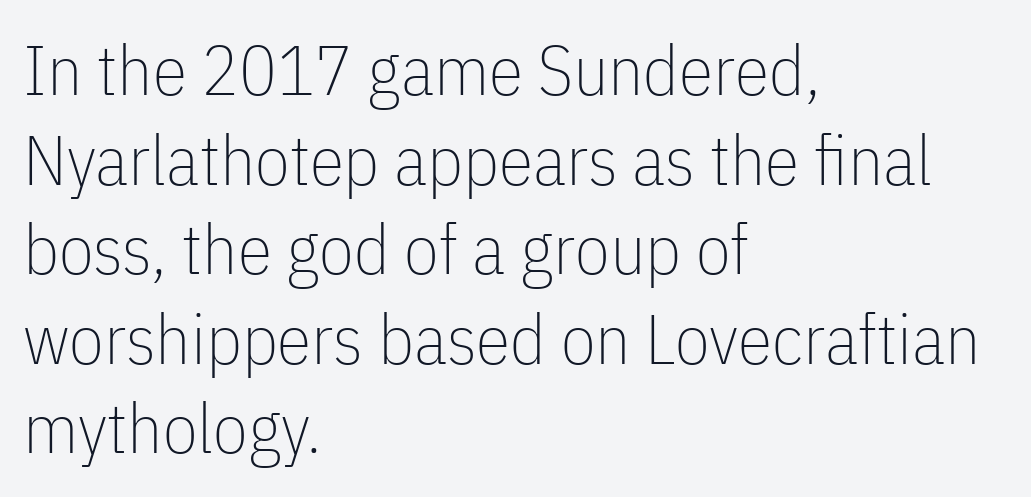
The image shows 70 px thin, condensed sans-serif type, upright; set left-aligned, normal line spacing (1.28x), normal letter spacing, not underlined; low stroke contrast and a medium x-height.
